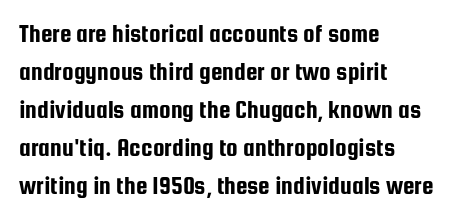
{"italic": "no", "underline": "no", "align": "left", "line_spacing": "normal", "line_spacing_ratio": 1.46, "letter_spacing": "normal", "letter_spacing_em": 0.0, "glyph_px": 26}
